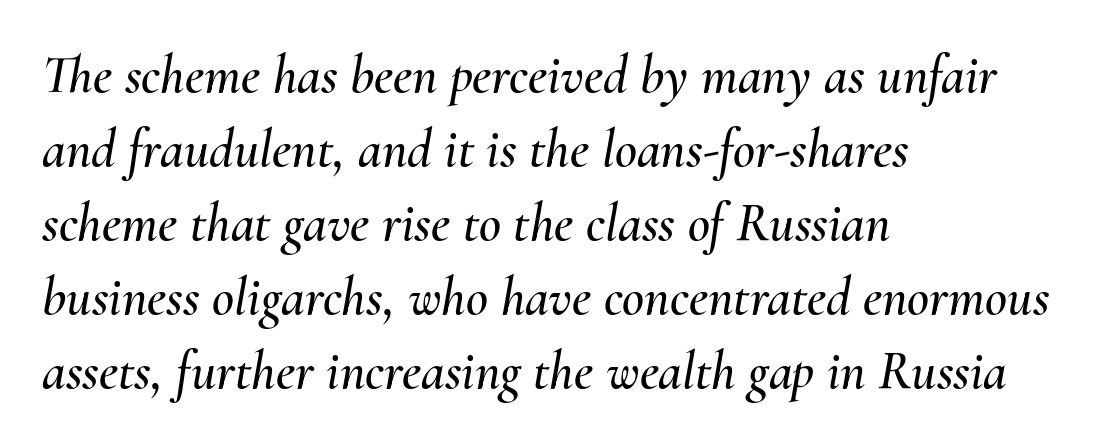
Q: Is the text italic (slanted)? A: Yes, it leans right by about 10 degrees.
Q: Is the text underlined? A: No.
Q: How is the paragraph aligned? A: Left-aligned.
Q: Is the spacing between letters normal or unusually wide? A: Normal.
Q: Is the spacing between lines tight, normal or loose? A: Normal.
Q: Width (condensed, normal, or wide)? A: Normal.
Q: Stroke contrast? A: Medium.
Q: x-height? A: Small.
Q: Monospaced? A: No.
